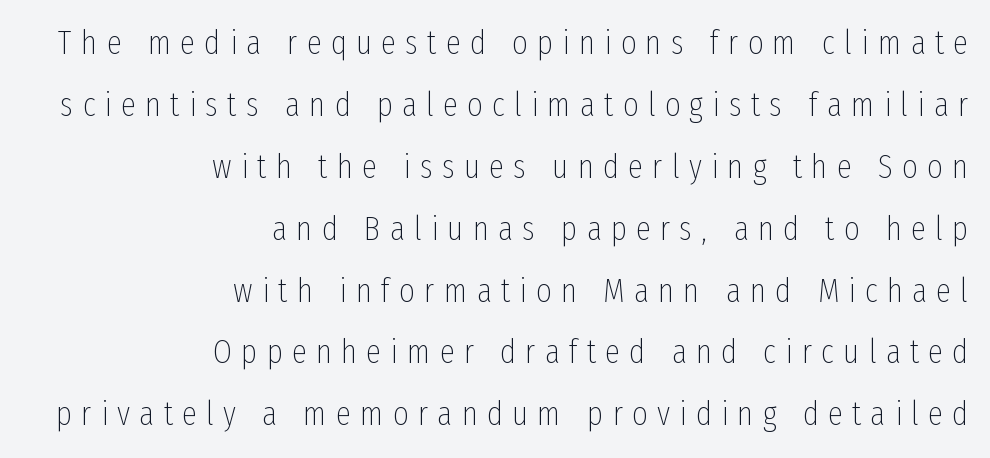
{"serif": "no", "italic": "no", "bold": "no", "weight": "thin", "width": "condensed", "stroke_contrast": "low", "x_height": "medium", "monospaced": "no", "underline": "no", "align": "right", "line_spacing_ratio": 1.82, "letter_spacing": "wide", "letter_spacing_em": 0.27, "glyph_px": 34}
